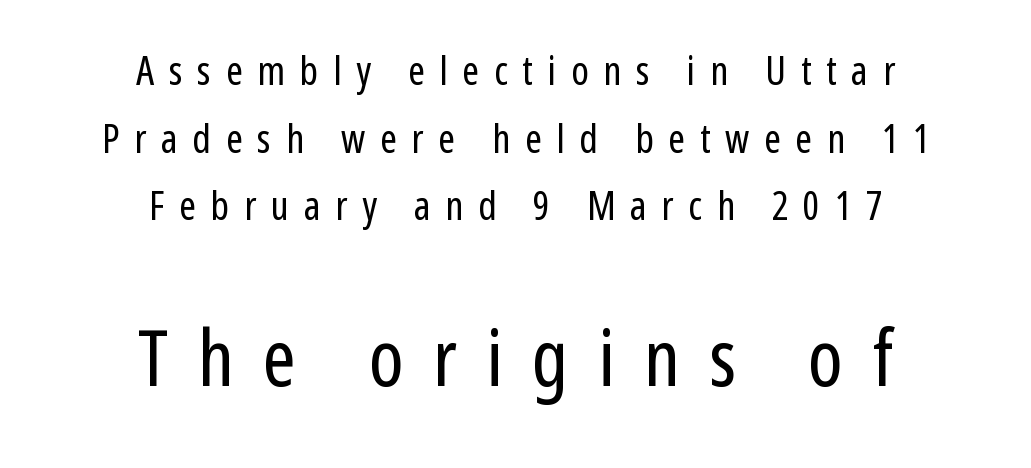
Q: Is the text bold? A: No.
Q: Is the text italic (slanted)? A: No, it is upright.
Q: Is the typeface a serif or a sans-serif typeface? A: Sans-serif.
Q: Is the text underlined? A: No.
Q: How is the paragraph aligned? A: Centered.
Q: Is the spacing between letters normal or unusually wide? A: Unusually wide.
Q: Is the spacing between lines tight, normal or loose? A: Normal.
Q: Which block of text is set in a larger size, the first (top) or the second (bottom)? A: The second (bottom) one.
Q: Width (condensed, normal, or wide)? A: Condensed.
Q: Stroke contrast? A: Low.
Q: x-height? A: Medium.
Q: Monospaced? A: No.
